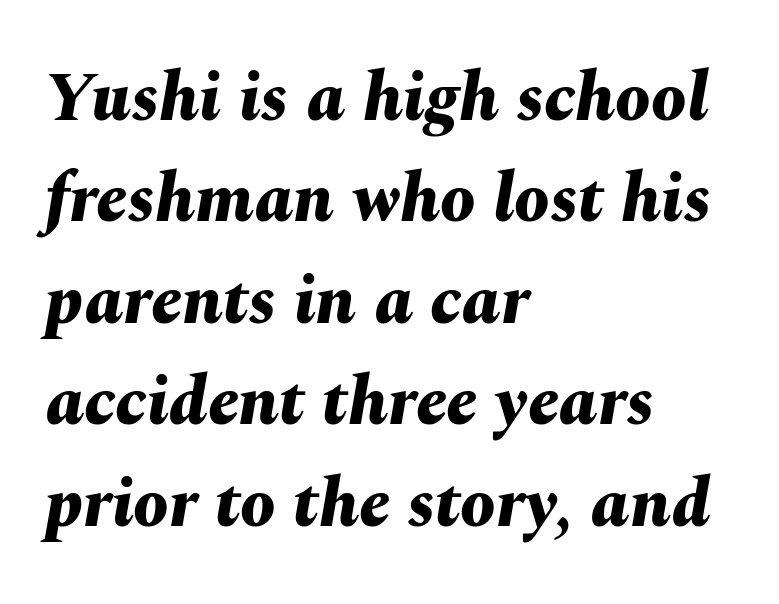
Q: Is the text bold? A: Yes.
Q: Is the text italic (slanted)? A: Yes, it leans right by about 10 degrees.
Q: Is the text underlined? A: No.
Q: How is the paragraph aligned? A: Left-aligned.
Q: Is the spacing between letters normal or unusually wide? A: Normal.
Q: Is the spacing between lines tight, normal or loose? A: Normal.
Q: Width (condensed, normal, or wide)? A: Normal.
Q: Stroke contrast? A: Medium.
Q: x-height? A: Medium.
Q: Monospaced? A: No.
